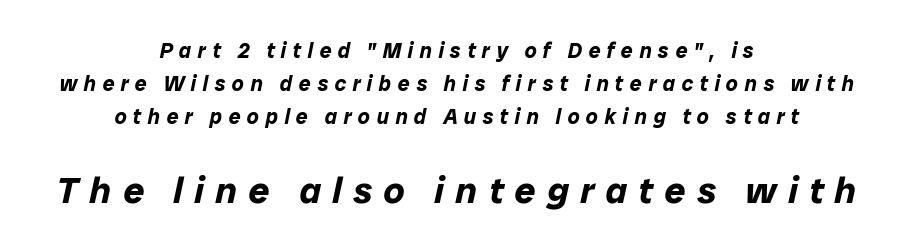
The image shows 37 px bold type, italic (leaning right); set centered, normal line spacing (1.57x), unusually wide letter spacing (+0.31 em), not underlined; the second (bottom) block is 1.76x larger; low stroke contrast and a medium x-height.
